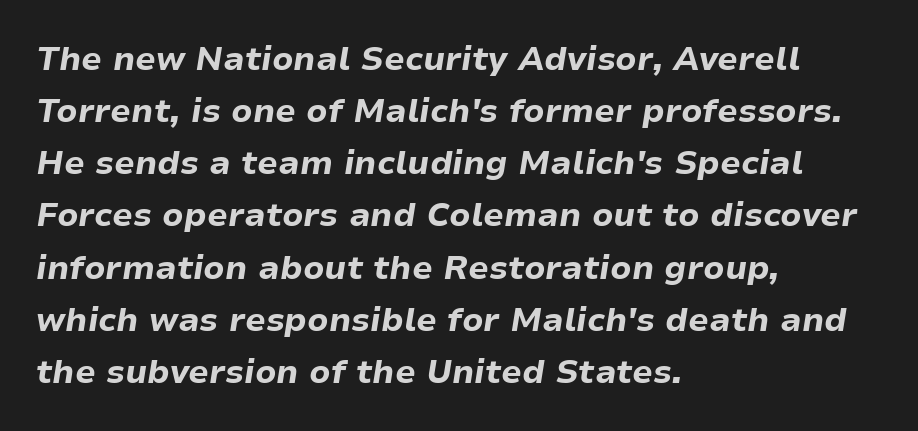
The image shows 33 px bold type, italic (leaning right); set left-aligned, normal line spacing (1.58x), normal letter spacing, not underlined; low stroke contrast and a medium x-height.
